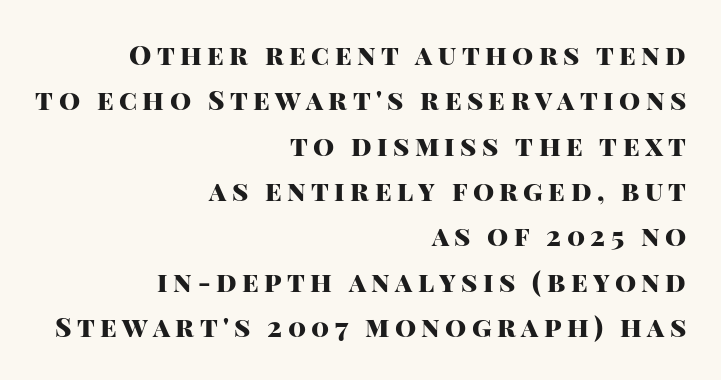
The image shows 27 px bold type, upright; set right-aligned, normal line spacing (1.68x), unusually wide letter spacing (+0.2 em), not underlined.
